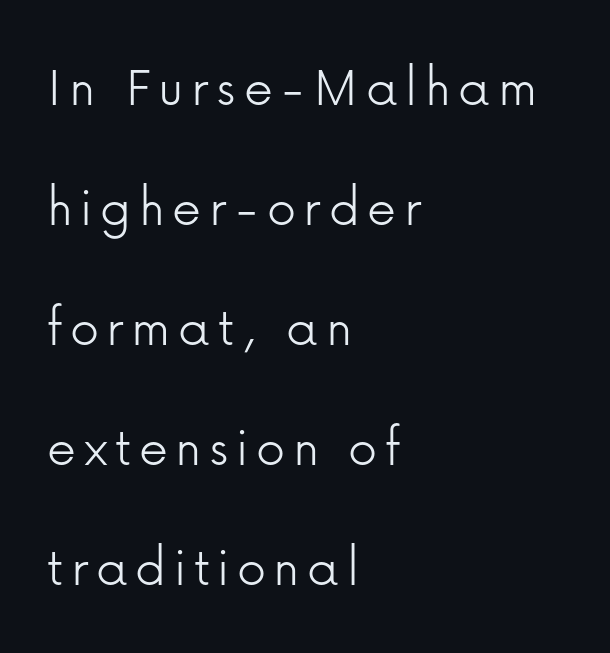
Varying glyph widths throughout — classic text-font behaviour. The cut favours lightness, reaching ordinary text weight at its darkest. Honestly, there is no underline to notice here at all. This is the regular roman posture of the typeface. The characters display no serif detailing; their extremities are plain. A typesetter would call this leading open, well beyond the default.
